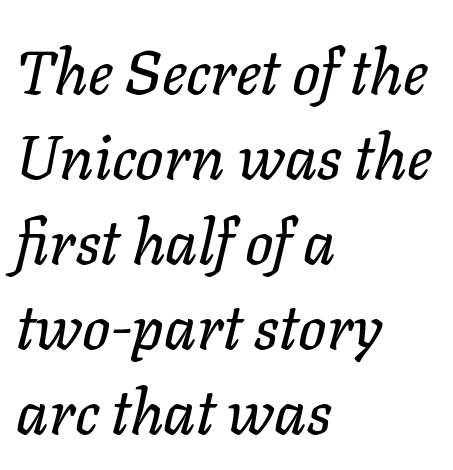
Q: Is the text italic (slanted)? A: Yes, it leans right by about 11 degrees.
Q: Is the text underlined? A: No.
Q: How is the paragraph aligned? A: Left-aligned.
Q: Is the spacing between letters normal or unusually wide? A: Normal.
Q: Is the spacing between lines tight, normal or loose? A: Normal.
Q: Width (condensed, normal, or wide)? A: Normal.
Q: Stroke contrast? A: Low.
Q: x-height? A: Medium.
Q: Monospaced? A: No.
